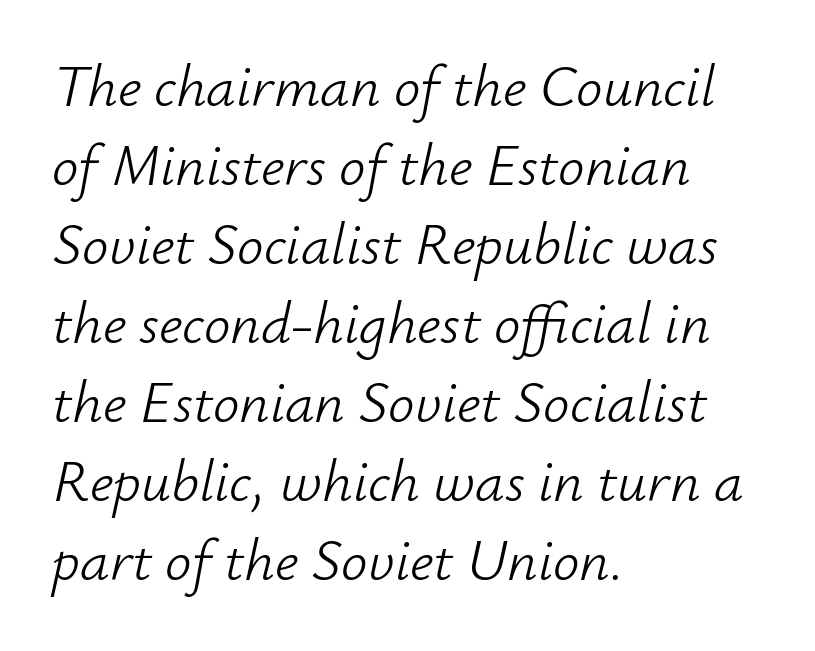
{"italic": "yes", "lean": "right", "slant_degrees": 12, "bold": "no", "weight": "light", "width": "normal", "stroke_contrast": "low", "x_height": "small", "monospaced": "no", "underline": "no", "align": "left", "line_spacing": "normal", "line_spacing_ratio": 1.34, "letter_spacing": "normal", "letter_spacing_em": 0.0, "glyph_px": 59}
